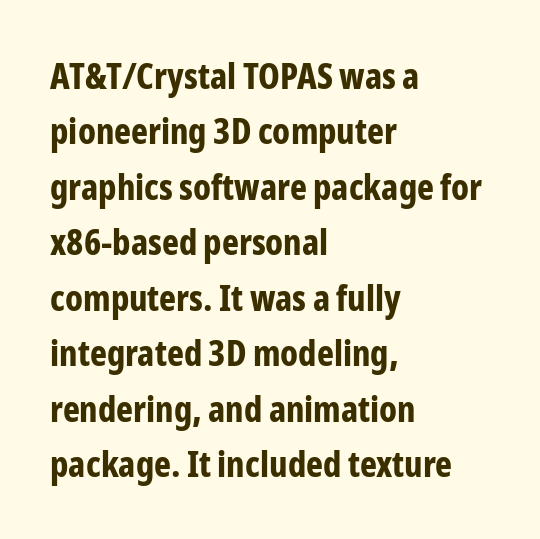
Q: Is the text bold? A: Yes.
Q: Is the text italic (slanted)? A: No, it is upright.
Q: Is the typeface a serif or a sans-serif typeface? A: Sans-serif.
Q: Is the text underlined? A: No.
Q: How is the paragraph aligned? A: Left-aligned.
Q: Is the spacing between letters normal or unusually wide? A: Normal.
Q: Is the spacing between lines tight, normal or loose? A: Normal.
Q: Width (condensed, normal, or wide)? A: Condensed.
Q: Stroke contrast? A: Low.
Q: x-height? A: Medium.
Q: Monospaced? A: No.
